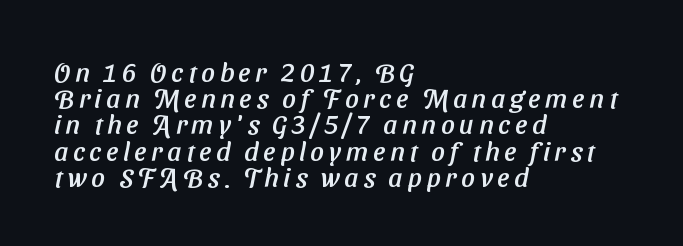
Q: Is the text underlined? A: No.
Q: How is the paragraph aligned? A: Left-aligned.
Q: Is the spacing between lines tight, normal or loose? A: Tight.
